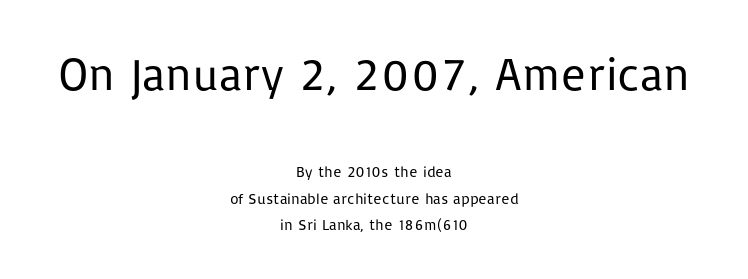
The image shows 46 px regular-weight sans-serif type, upright; set centered, line spacing 1.77x, normal letter spacing, not underlined; the first (top) block is 3.07x larger; low stroke contrast and a medium x-height.
